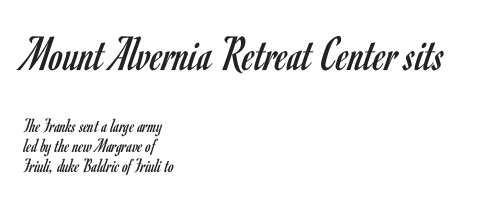
Q: Is the text bold? A: No.
Q: Is the text italic (slanted)? A: Yes.
Q: Is the typeface a serif or a sans-serif typeface? A: Sans-serif.
Q: Is the text underlined? A: No.
Q: How is the paragraph aligned? A: Left-aligned.
Q: Is the spacing between letters normal or unusually wide? A: Normal.
Q: Is the spacing between lines tight, normal or loose? A: Tight.
Q: Which block of text is set in a larger size, the first (top) or the second (bottom)? A: The first (top) one.
Q: Width (condensed, normal, or wide)? A: Condensed.
Q: Stroke contrast? A: Low.
Q: x-height? A: Small.
Q: Monospaced? A: No.
